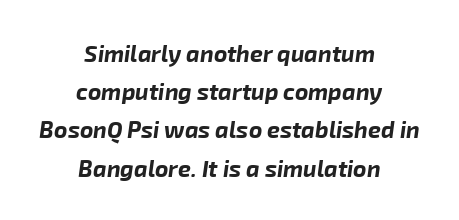
The image shows 23 px bold type, italic (leaning right); set centered, normal line spacing (1.66x), normal letter spacing, not underlined.
